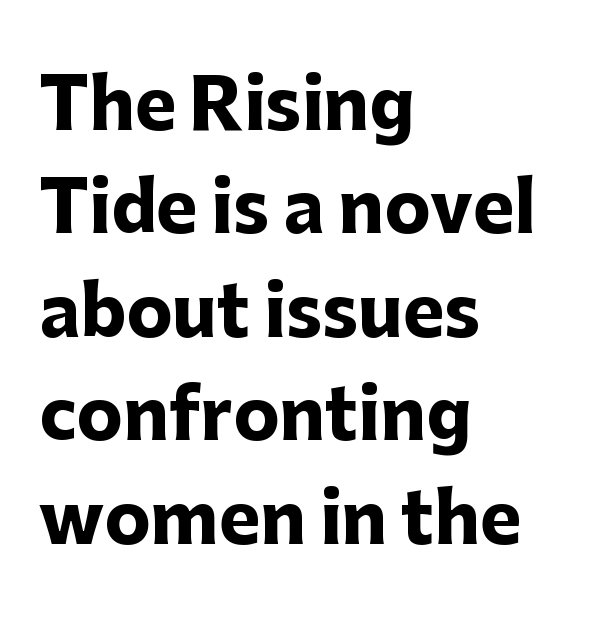
Q: Is the text bold? A: Yes.
Q: Is the text italic (slanted)? A: No, it is upright.
Q: Is the typeface a serif or a sans-serif typeface? A: Sans-serif.
Q: Is the text underlined? A: No.
Q: How is the paragraph aligned? A: Left-aligned.
Q: Is the spacing between letters normal or unusually wide? A: Normal.
Q: Is the spacing between lines tight, normal or loose? A: Normal.
Q: Width (condensed, normal, or wide)? A: Normal.
Q: Stroke contrast? A: Low.
Q: x-height? A: Medium.
Q: Monospaced? A: No.
